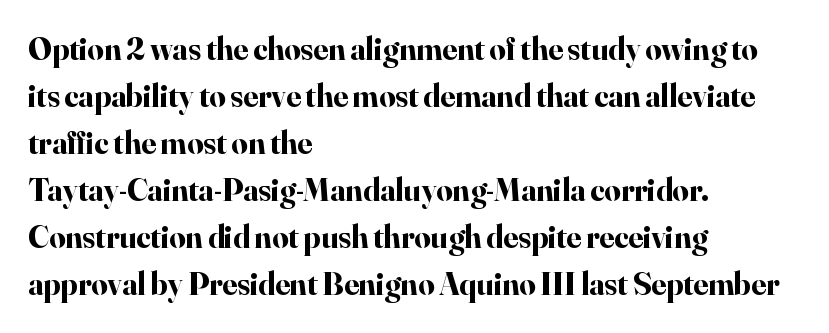
Q: Is the text bold? A: Yes.
Q: Is the text italic (slanted)? A: No, it is upright.
Q: Is the typeface a serif or a sans-serif typeface? A: Serif.
Q: Is the text underlined? A: No.
Q: How is the paragraph aligned? A: Left-aligned.
Q: Is the spacing between letters normal or unusually wide? A: Normal.
Q: Is the spacing between lines tight, normal or loose? A: Normal.
Q: Width (condensed, normal, or wide)? A: Normal.
Q: Stroke contrast? A: High.
Q: x-height? A: Small.
Q: Monospaced? A: No.
